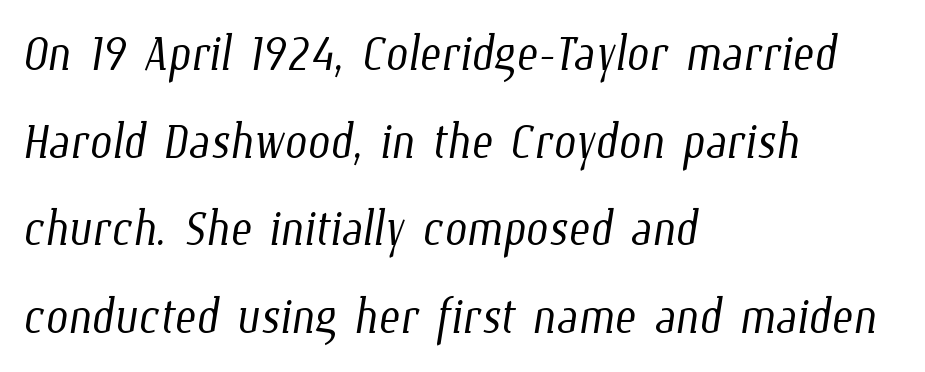
Q: Is the text bold? A: No.
Q: Is the text underlined? A: No.
Q: How is the paragraph aligned? A: Left-aligned.
Q: Is the spacing between letters normal or unusually wide? A: Normal.
Q: Is the spacing between lines tight, normal or loose? A: Normal.
Q: Width (condensed, normal, or wide)? A: Condensed.
Q: Stroke contrast? A: Low.
Q: x-height? A: Medium.
Q: Monospaced? A: No.
